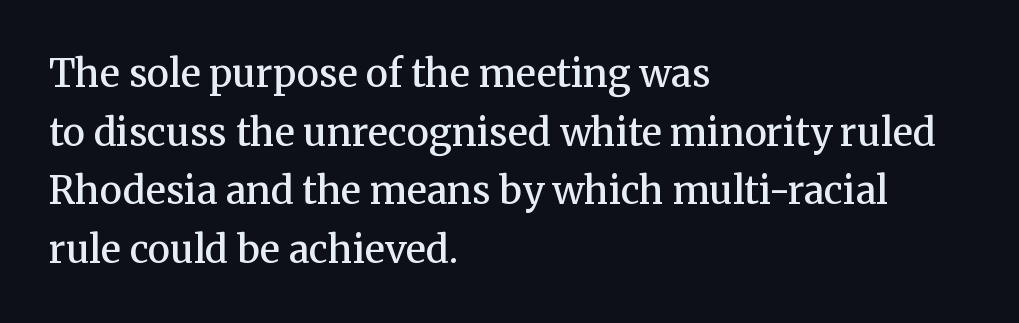
The image shows 38 px semibold serif type, upright; set left-aligned, normal line spacing (1.54x), normal letter spacing, not underlined; medium stroke contrast and a medium x-height.
